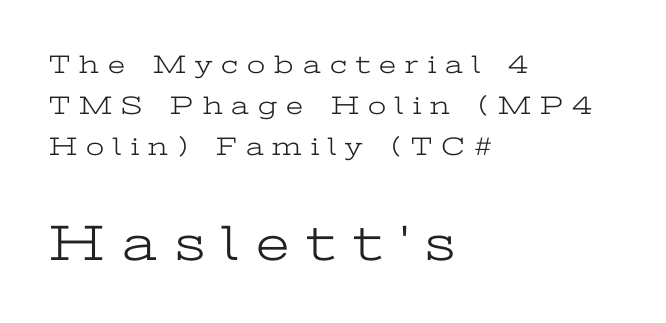
{"serif": "yes", "italic": "no", "bold": "no", "weight": "light", "width": "wide", "stroke_contrast": "low", "x_height": "medium", "monospaced": "no", "underline": "no", "align": "left", "line_spacing": "normal", "line_spacing_ratio": 1.58, "letter_spacing": "wide", "letter_spacing_em": 0.35, "larger_block": "second", "size_ratio": 1.96, "glyph_px": 51}
